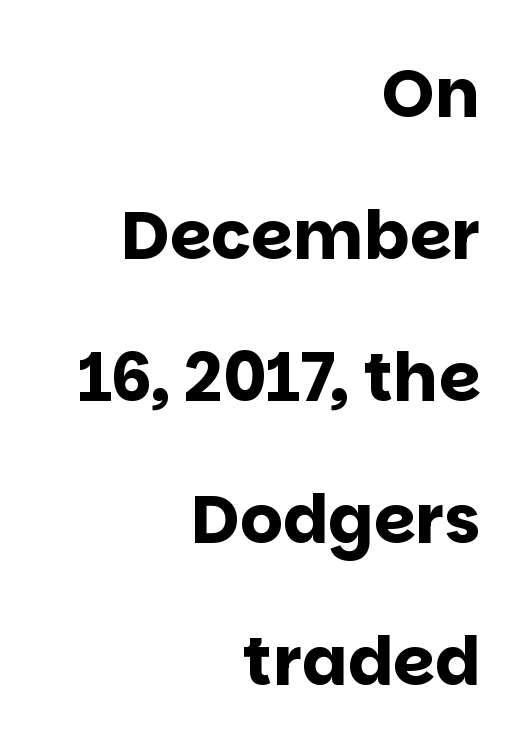
Q: Is the text bold? A: Yes.
Q: Is the text italic (slanted)? A: No, it is upright.
Q: Is the typeface a serif or a sans-serif typeface? A: Sans-serif.
Q: Is the text underlined? A: No.
Q: How is the paragraph aligned? A: Right-aligned.
Q: Is the spacing between letters normal or unusually wide? A: Normal.
Q: Is the spacing between lines tight, normal or loose? A: Loose.
Q: Width (condensed, normal, or wide)? A: Normal.
Q: Stroke contrast? A: Low.
Q: x-height? A: Large.
Q: Monospaced? A: No.
